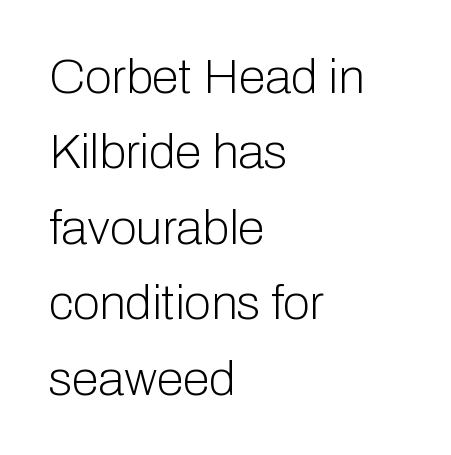
Q: Is the text bold? A: No.
Q: Is the text italic (slanted)? A: No, it is upright.
Q: Is the typeface a serif or a sans-serif typeface? A: Sans-serif.
Q: Is the text underlined? A: No.
Q: How is the paragraph aligned? A: Left-aligned.
Q: Is the spacing between letters normal or unusually wide? A: Normal.
Q: Is the spacing between lines tight, normal or loose? A: Normal.
Q: Width (condensed, normal, or wide)? A: Normal.
Q: Stroke contrast? A: Low.
Q: x-height? A: Medium.
Q: Monospaced? A: No.
